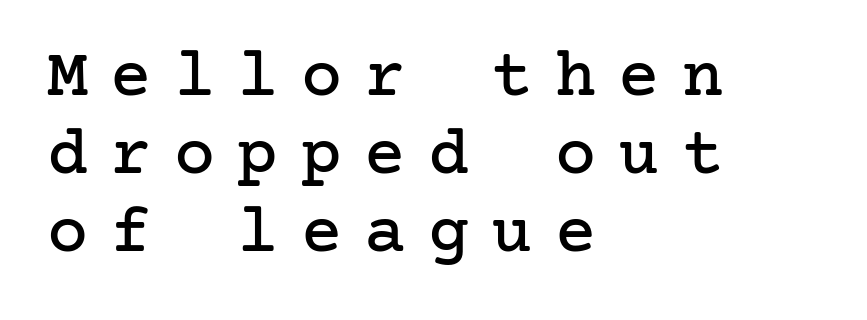
Q: Is the text italic (slanted)? A: No, it is upright.
Q: Is the typeface a serif or a sans-serif typeface? A: Serif.
Q: Is the text underlined? A: No.
Q: How is the paragraph aligned? A: Left-aligned.
Q: Is the spacing between letters normal or unusually wide? A: Unusually wide.
Q: Is the spacing between lines tight, normal or loose? A: Tight.
Q: Width (condensed, normal, or wide)? A: Normal.
Q: Stroke contrast? A: Low.
Q: x-height? A: Medium.
